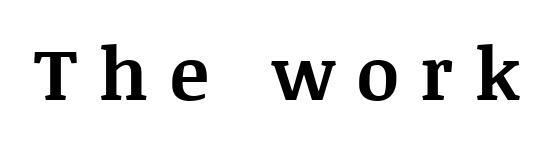
{"serif": "yes", "italic": "no", "bold": "yes", "weight": "bold", "width": "normal", "stroke_contrast": "medium", "x_height": "large", "monospaced": "no", "underline": "no", "letter_spacing": "wide", "letter_spacing_em": 0.3, "glyph_px": 73}
